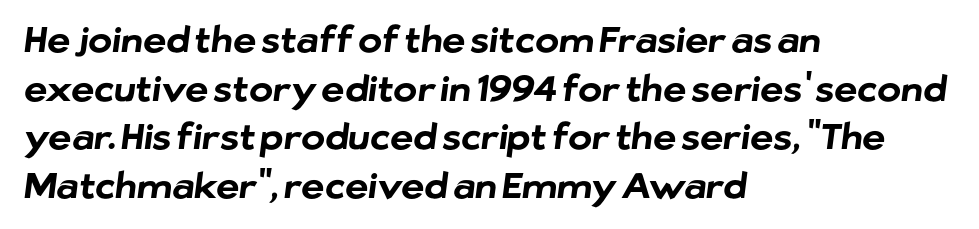
Casual observation: everything's shoved over to the left. The rendering uses natural spacing where letterforms have individual widths. Students, observe: this is what conventionally led text looks like. This is sans-serif lettering, the kind often seen on screens and signage.
